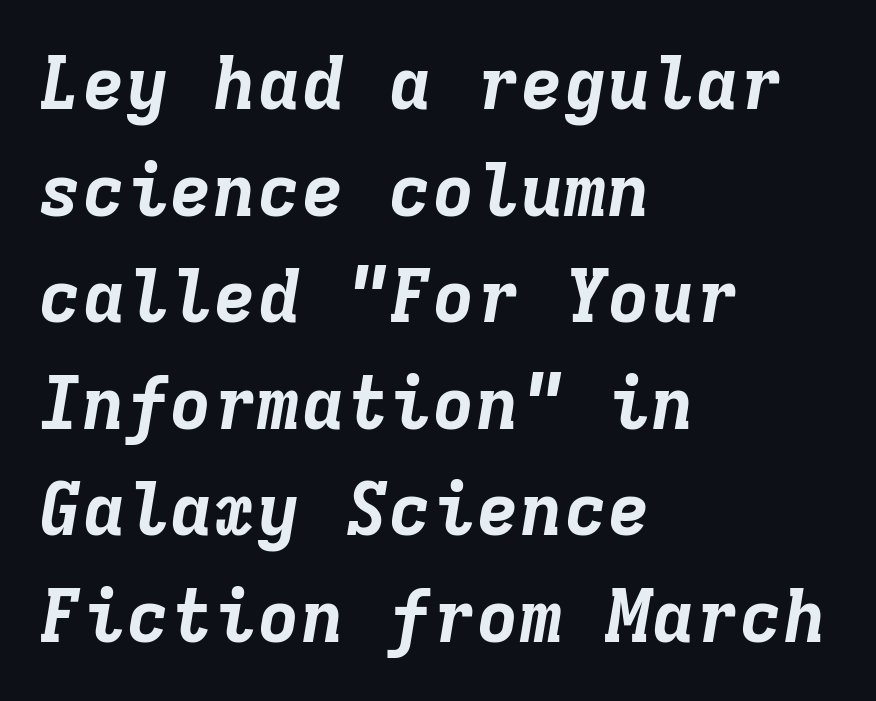
The leading is moderate, giving the passage an even texture. The rendering applies a slant to the glyphs. The line texture is even and compact thanks to regular tracking. The glyphs are unaccompanied by any horizontal stroke below them. Alignment: flush left.
